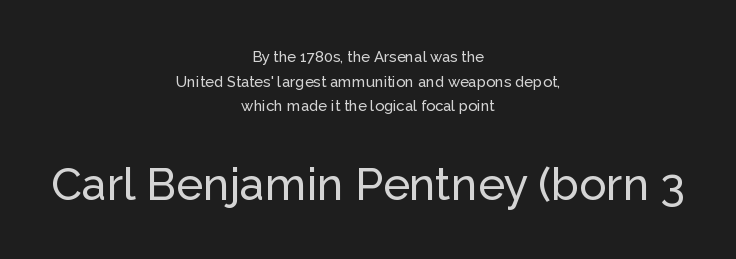
{"serif": "no", "italic": "no", "width": "normal", "stroke_contrast": "low", "x_height": "medium", "monospaced": "no", "underline": "no", "align": "center", "line_spacing": "normal", "line_spacing_ratio": 1.65, "letter_spacing": "normal", "letter_spacing_em": 0.0, "larger_block": "second", "size_ratio": 3.0, "glyph_px": 45}
